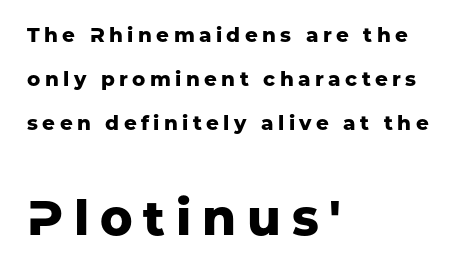
{"serif": "no", "italic": "no", "bold": "yes", "weight": "heavy", "width": "normal", "stroke_contrast": "low", "x_height": "medium", "monospaced": "no", "underline": "no", "align": "left", "line_spacing": "loose", "line_spacing_ratio": 2.19, "letter_spacing": "wide", "letter_spacing_em": 0.22, "larger_block": "second", "size_ratio": 2.45, "glyph_px": 49}
